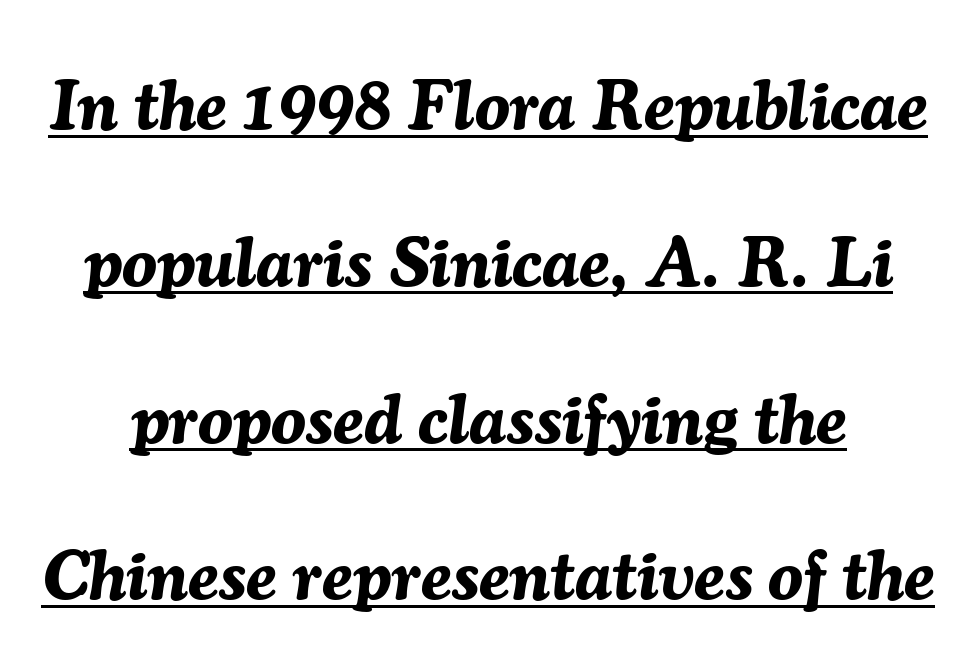
Does a line run under the words? Yes, clearly. How are the letters spaced? Ordinarily, with no added tracking. The lettering tilts uniformly, giving the passage an italic look. Proportional: the letters do not fall into vertical columns. Thick stems and heavy bowls — unmistakably bold. A typesetter would call this leading open, well beyond the default.
